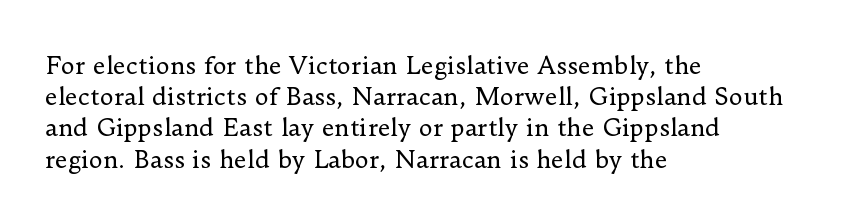
The image shows 24 px text type, upright; set left-aligned, normal line spacing (1.3x), normal letter spacing, not underlined.
